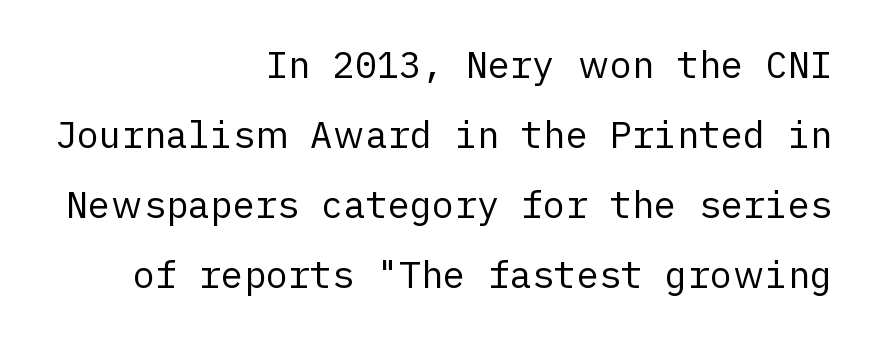
Q: Is the text bold? A: No.
Q: Is the text italic (slanted)? A: No, it is upright.
Q: Is the typeface a serif or a sans-serif typeface? A: Sans-serif.
Q: Is the text underlined? A: No.
Q: How is the paragraph aligned? A: Right-aligned.
Q: Is the spacing between letters normal or unusually wide? A: Normal.
Q: Width (condensed, normal, or wide)? A: Normal.
Q: Stroke contrast? A: Low.
Q: x-height? A: Medium.
